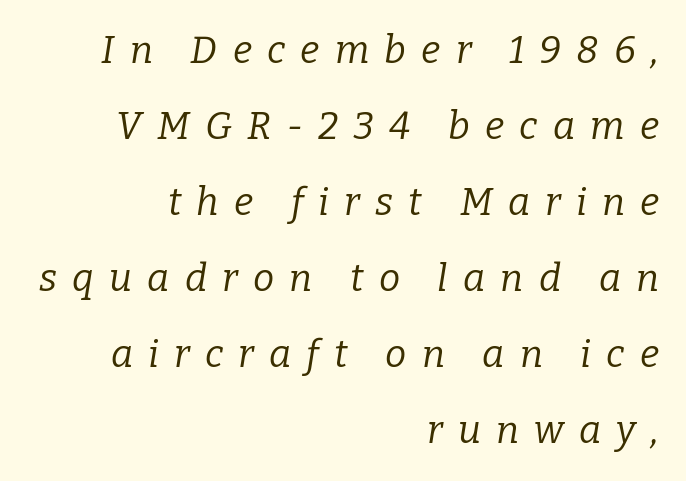
The gap between lines stays unmarked. The type is letterspaced generously, with wide tracking. The characters are drawn with everyday or finer stroke widths. Proportional: the letters do not fall into vertical columns.
